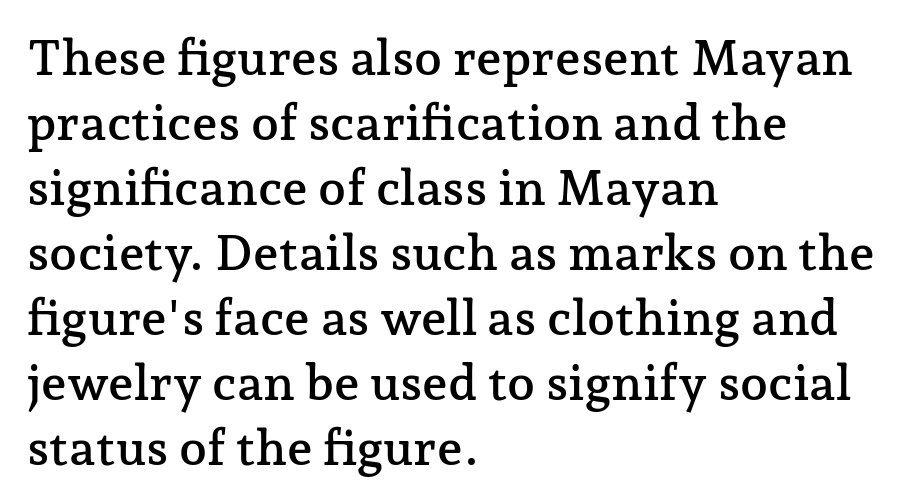
{"serif": "yes", "italic": "no", "width": "normal", "stroke_contrast": "low", "x_height": "medium", "monospaced": "no", "underline": "no", "align": "left", "line_spacing": "normal", "line_spacing_ratio": 1.3, "letter_spacing": "normal", "letter_spacing_em": 0.0, "glyph_px": 50}
